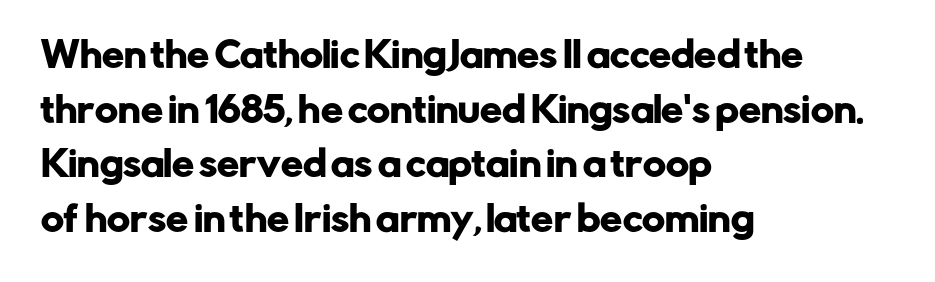
The typesetter chose a ragged-right arrangement here. Unmarked baselines from the first word to the last. Characters follow at the spacing the type designer built in. Characters remain perfectly vertical along every line. Looks like regular typesetting: each glyph gets only the width it needs.
